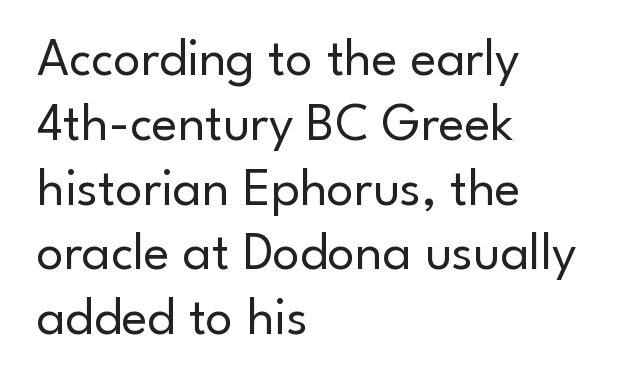
The image shows 54 px regular-weight sans-serif type, upright; set left-aligned, line spacing 1.2x, normal letter spacing, not underlined; low stroke contrast and a small x-height.
